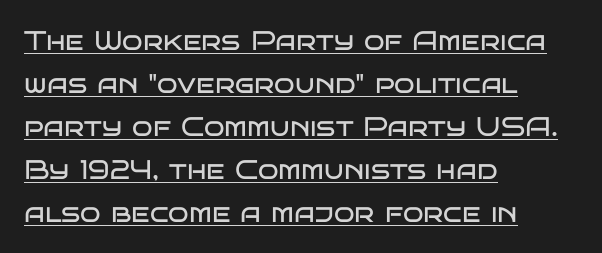
The face used here is rendered with its standard letterfit. Which margin do the lines hug? The left one — the right edge is uneven. The words here are underlined. The leading is moderate, giving the passage an even texture. It's the straight-up-and-down kind of type. The weight tops out at a normal text grade.
